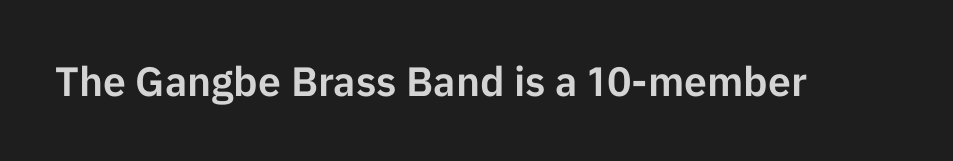
Students, note that the glyphs here touch the page at normal intervals. The gap between lines stays unmarked. The characters display no serif detailing; their extremities are plain. You could not count columns in this text — the font is proportionally spaced. Posture: straight, roman, zero tilt.
